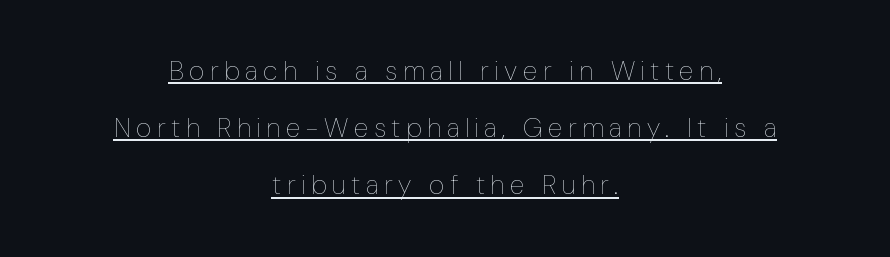
Q: Is the text bold? A: No.
Q: Is the text italic (slanted)? A: No, it is upright.
Q: Is the text underlined? A: Yes.
Q: How is the paragraph aligned? A: Centered.
Q: Is the spacing between letters normal or unusually wide? A: Unusually wide.
Q: Is the spacing between lines tight, normal or loose? A: Loose.
